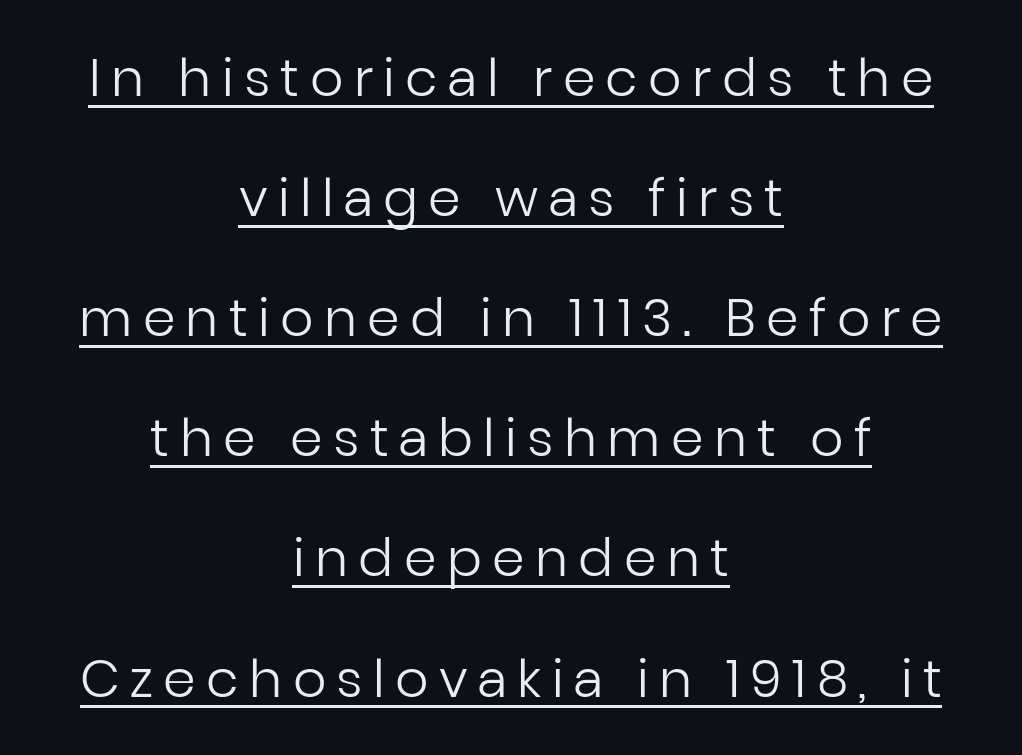
The image shows 52 px regular-weight sans-serif type, upright; set centered, loose line spacing (2.31x), unusually wide letter spacing (+0.2 em), underlined; low stroke contrast and a medium x-height.
